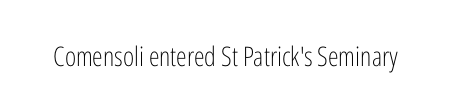
{"italic": "no", "bold": "no", "underline": "no", "letter_spacing": "normal", "letter_spacing_em": 0.0, "glyph_px": 27}
